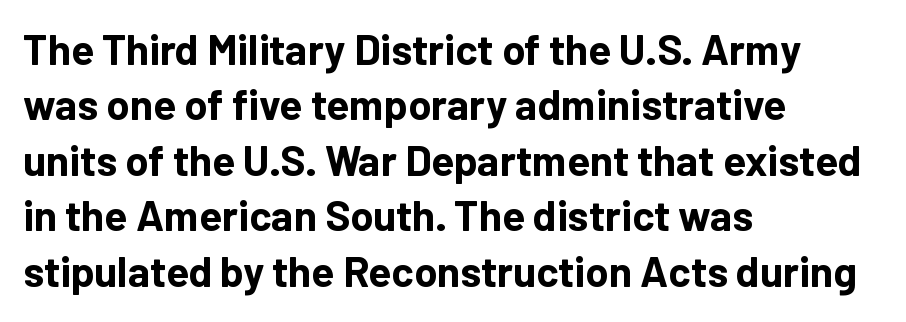
{"serif": "no", "italic": "no", "bold": "yes", "weight": "bold", "width": "normal", "stroke_contrast": "low", "x_height": "medium", "monospaced": "no", "underline": "no", "align": "left", "line_spacing": "normal", "line_spacing_ratio": 1.32, "letter_spacing": "normal", "letter_spacing_em": 0.0, "glyph_px": 42}
